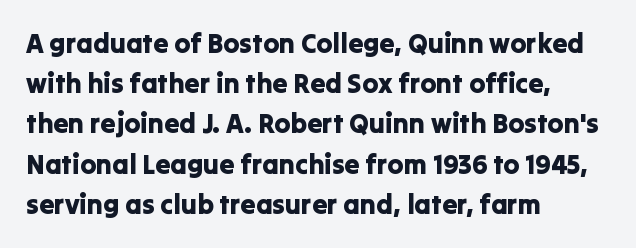
Q: Is the text italic (slanted)? A: No, it is upright.
Q: Is the text underlined? A: No.
Q: How is the paragraph aligned? A: Left-aligned.
Q: Is the spacing between letters normal or unusually wide? A: Normal.
Q: Is the spacing between lines tight, normal or loose? A: Normal.
